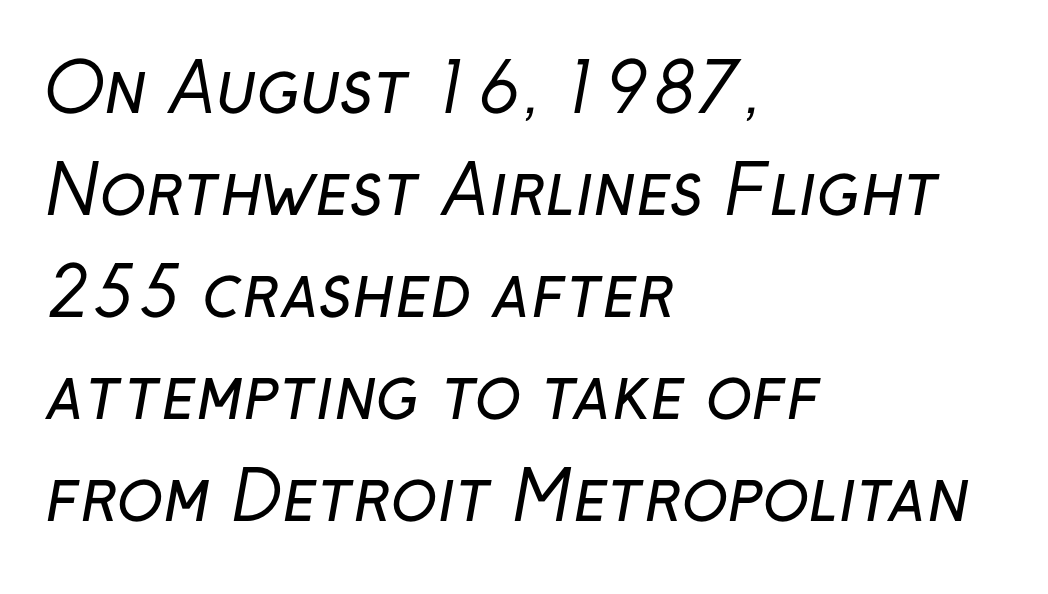
{"serif": "no", "bold": "no", "weight": "regular", "width": "normal", "stroke_contrast": "low", "x_height": "medium", "monospaced": "no", "underline": "no", "align": "left", "line_spacing": "normal", "line_spacing_ratio": 1.5, "letter_spacing": "normal", "letter_spacing_em": 0.0, "glyph_px": 68}
